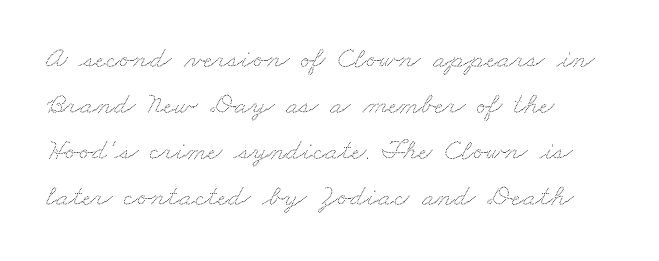
The image shows 30 px wide type; set left-aligned, normal line spacing (1.53x), normal letter spacing, not underlined; low stroke contrast and a small x-height.
